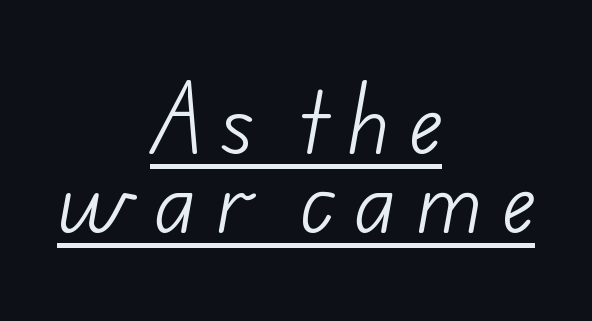
Q: Is the text bold? A: No.
Q: Is the typeface a serif or a sans-serif typeface? A: Sans-serif.
Q: Is the text underlined? A: Yes.
Q: How is the paragraph aligned? A: Centered.
Q: Is the spacing between letters normal or unusually wide? A: Unusually wide.
Q: Is the spacing between lines tight, normal or loose? A: Tight.
Q: Width (condensed, normal, or wide)? A: Normal.
Q: Stroke contrast? A: Low.
Q: x-height? A: Small.
Q: Monospaced? A: No.
